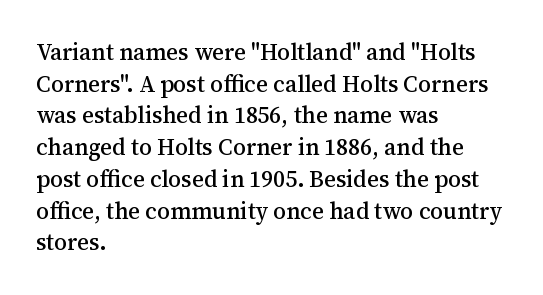
The tracking reads as untouched default to a designer's eye. These lines were composed using upright roman letters. A clean baseline with only descenders dipping below it. The designer left line spacing at the default. The lines are quadded left.
